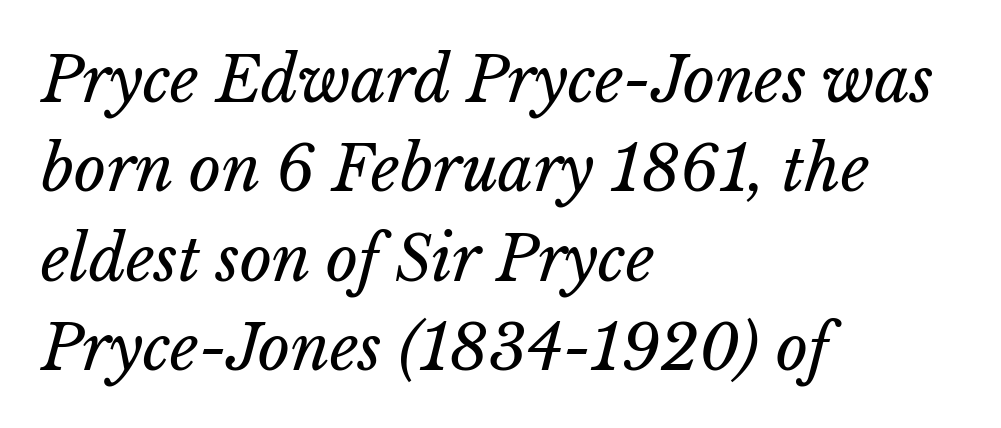
Q: Is the text bold? A: No.
Q: Is the text underlined? A: No.
Q: How is the paragraph aligned? A: Left-aligned.
Q: Is the spacing between letters normal or unusually wide? A: Normal.
Q: Is the spacing between lines tight, normal or loose? A: Normal.
Q: Width (condensed, normal, or wide)? A: Normal.
Q: Stroke contrast? A: Low.
Q: x-height? A: Medium.
Q: Monospaced? A: No.
